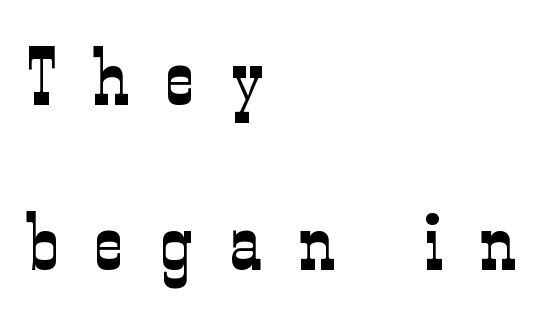
{"serif": "yes", "italic": "no", "bold": "no", "weight": "light", "width": "condensed", "stroke_contrast": "low", "x_height": "medium", "monospaced": "no", "underline": "no", "align": "left", "line_spacing": "loose", "line_spacing_ratio": 2.09, "letter_spacing": "wide", "letter_spacing_em": 0.47, "glyph_px": 79}
